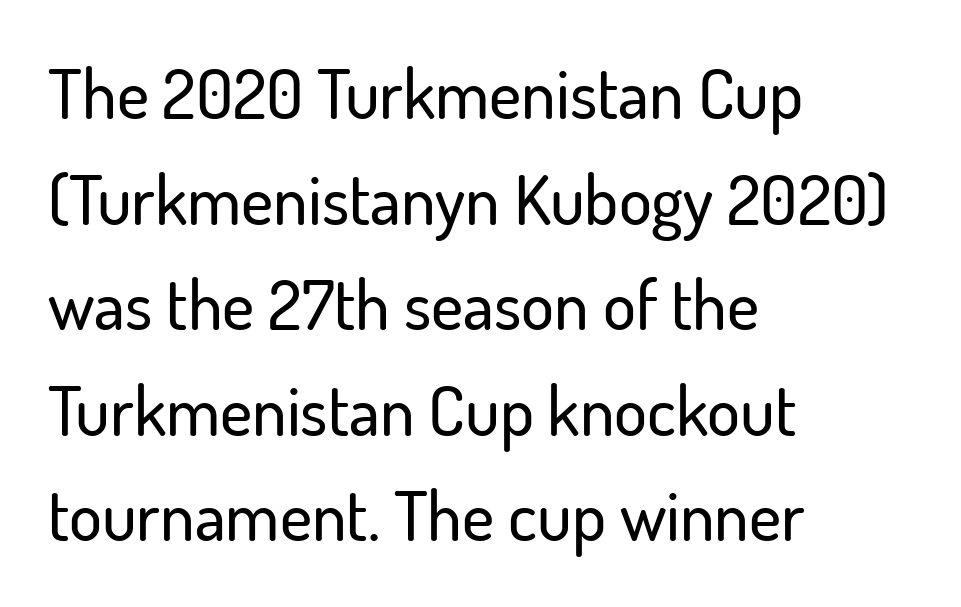
The image shows 69 px sans-serif type, upright; set left-aligned, normal line spacing (1.53x), normal letter spacing, not underlined; low stroke contrast and a small x-height.
